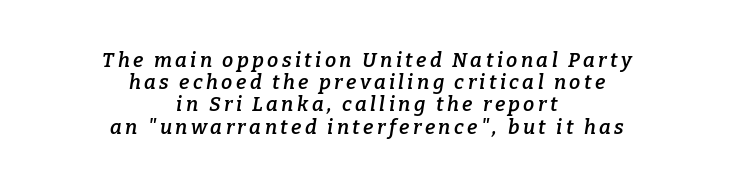
The image shows 20 px text type, italic (leaning right); set centered, tight line spacing (1.11x), not underlined.
